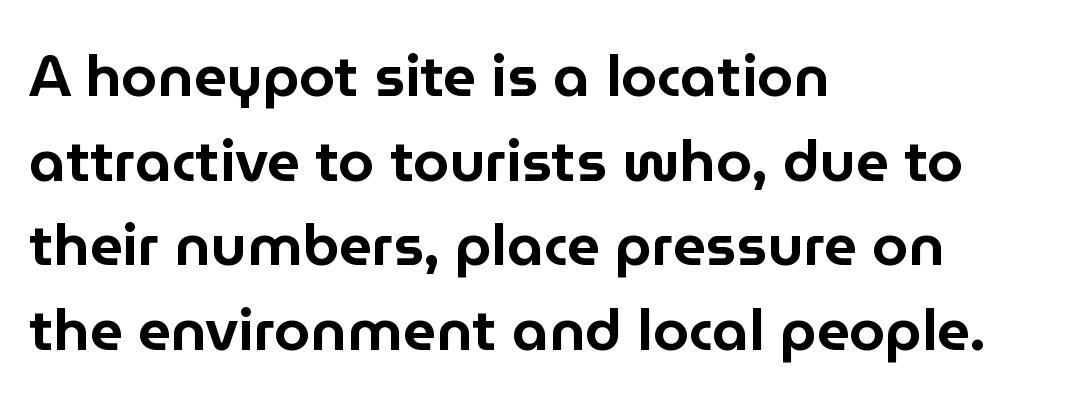
Q: Is the text italic (slanted)? A: No, it is upright.
Q: Is the typeface a serif or a sans-serif typeface? A: Sans-serif.
Q: Is the text underlined? A: No.
Q: How is the paragraph aligned? A: Left-aligned.
Q: Is the spacing between letters normal or unusually wide? A: Normal.
Q: Is the spacing between lines tight, normal or loose? A: Normal.
Q: Width (condensed, normal, or wide)? A: Normal.
Q: Stroke contrast? A: Low.
Q: x-height? A: Medium.
Q: Monospaced? A: No.
